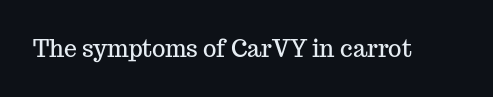
{"italic": "no", "underline": "no", "letter_spacing": "normal", "letter_spacing_em": 0.0, "glyph_px": 23}
